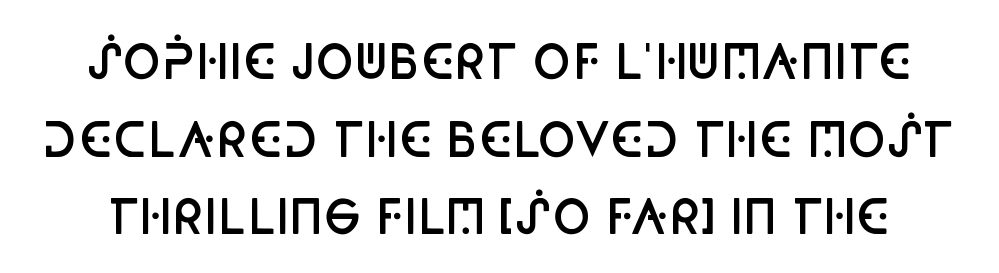
The image shows 46 px semibold, condensed sans-serif type, upright; set normal line spacing (1.69x), normal letter spacing, not underlined; low stroke contrast and a large x-height.
